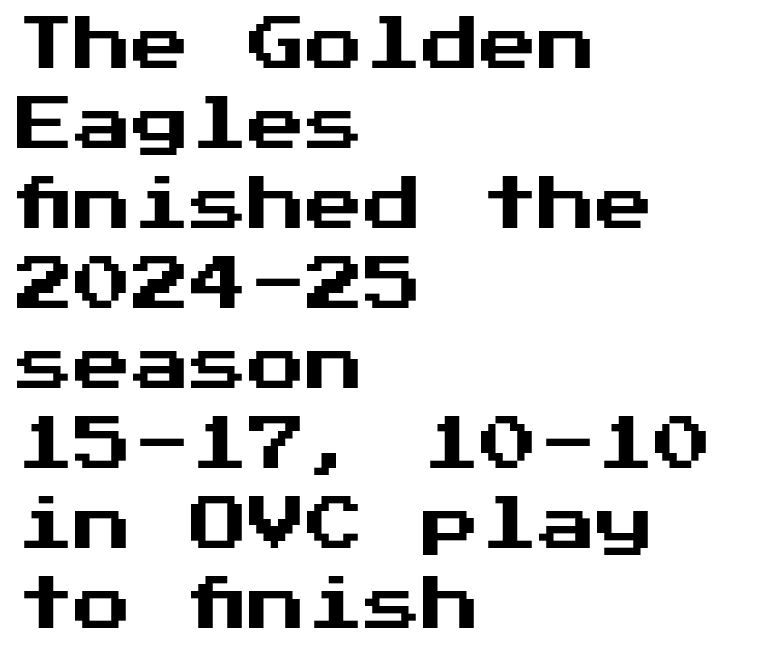
{"serif": "no", "italic": "no", "width": "normal", "stroke_contrast": "medium", "x_height": "medium", "underline": "no", "align": "left", "line_spacing": "normal", "line_spacing_ratio": 1.38, "letter_spacing": "normal", "letter_spacing_em": 0.0, "glyph_px": 58}
